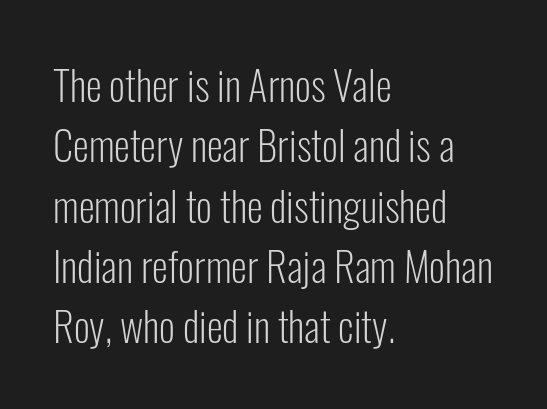
Q: Is the text bold? A: No.
Q: Is the text italic (slanted)? A: No, it is upright.
Q: Is the typeface a serif or a sans-serif typeface? A: Sans-serif.
Q: Is the text underlined? A: No.
Q: How is the paragraph aligned? A: Left-aligned.
Q: Is the spacing between letters normal or unusually wide? A: Normal.
Q: Is the spacing between lines tight, normal or loose? A: Normal.
Q: Width (condensed, normal, or wide)? A: Condensed.
Q: Stroke contrast? A: Low.
Q: x-height? A: Medium.
Q: Monospaced? A: No.
